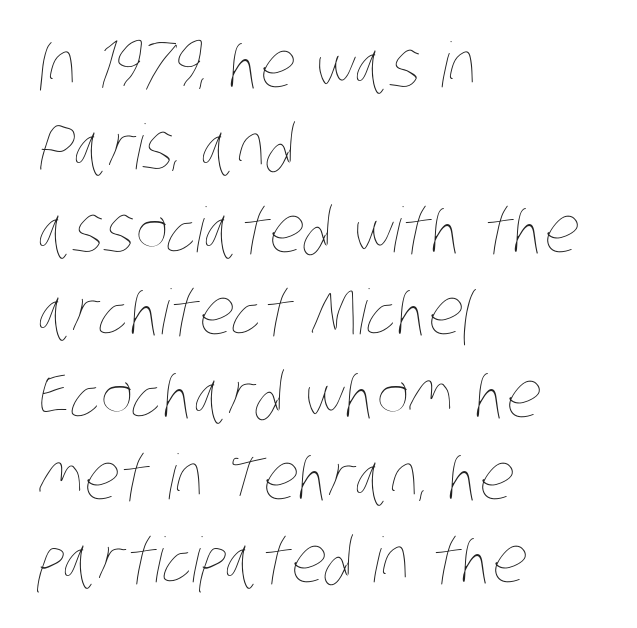
The image shows 62 px thin, condensed type; set left-aligned, normal line spacing (1.33x), normal letter spacing, not underlined; low stroke contrast and a large x-height.
